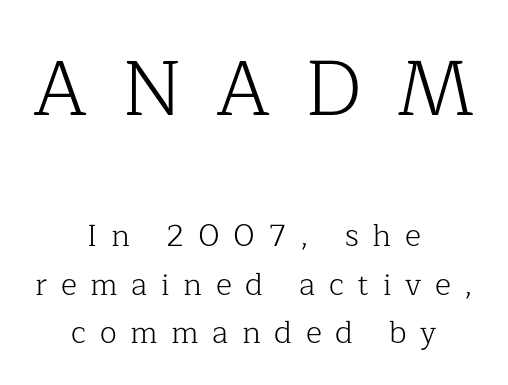
Character size in the leading block exceeds that of the trailing block. A roman cut, with each character standing at attention. These lines are rendered in a variable-pitch font. Neither beginnings nor endings align; midpoints do. Regular leading.
